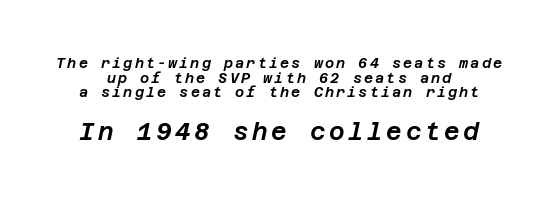
The image shows 24 px text type, italic (leaning right); set tight line spacing (1.05x), not underlined; the second (bottom) block is 1.71x larger.
